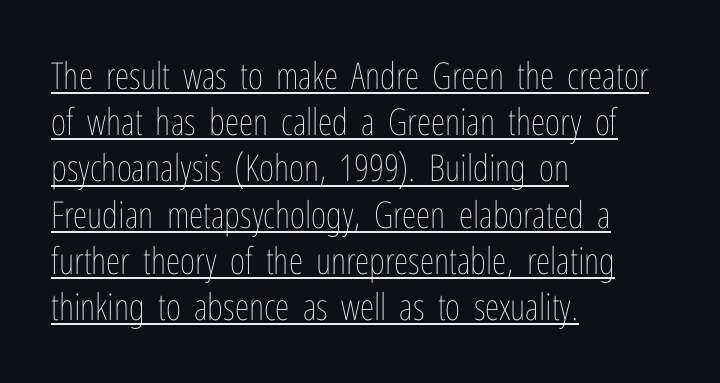
{"italic": "no", "bold": "no", "weight": "thin", "width": "condensed", "stroke_contrast": "low", "x_height": "medium", "monospaced": "no", "underline": "yes", "align": "left", "line_spacing": "normal", "line_spacing_ratio": 1.25, "letter_spacing": "normal", "letter_spacing_em": 0.0, "glyph_px": 37}
